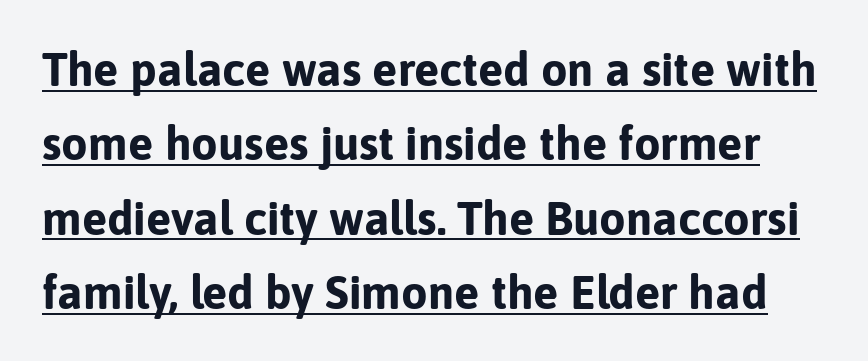
The image shows 47 px bold sans-serif type, upright; set normal line spacing (1.58x), normal letter spacing, underlined; low stroke contrast and a medium x-height.
